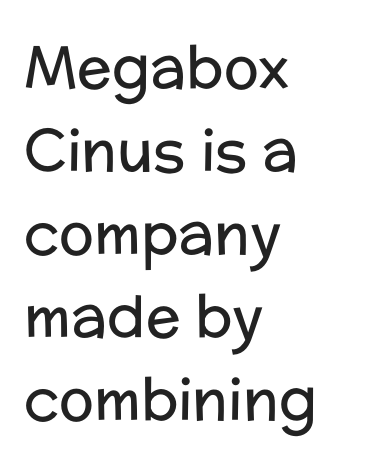
The image shows 58 px regular-weight sans-serif type, upright; set left-aligned, normal line spacing (1.43x), normal letter spacing, not underlined; low stroke contrast and a medium x-height.
